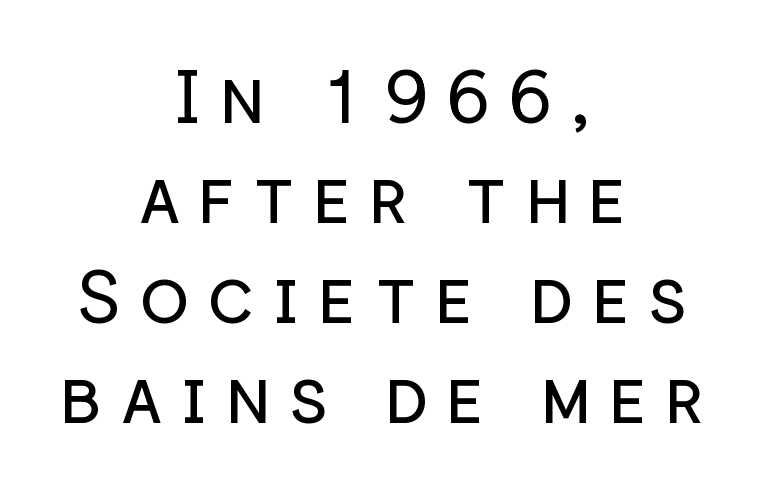
Here the designer chose a conventional face with non-uniform glyph widths. Centered paragraph, ragged on both sides. Is the letter spacing exaggerated? Yes — the characters are pushed far apart. Is the stroke heavy? The answer is a plain regular-or-lighter. Regarding serifs, this sample does without them.
